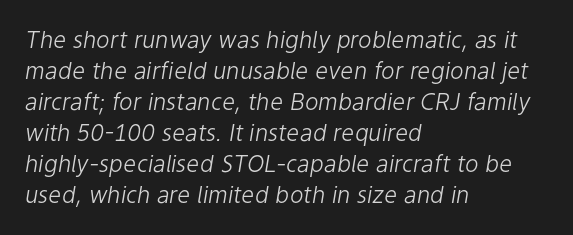
{"italic": "yes", "lean": "right", "slant_degrees": 9, "bold": "no", "underline": "no", "align": "left", "line_spacing": "normal", "line_spacing_ratio": 1.35, "letter_spacing": "normal", "letter_spacing_em": 0.0, "glyph_px": 23}
